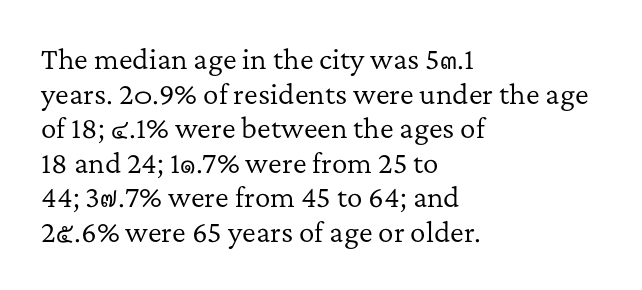
The image shows 26 px text type, upright; set left-aligned, normal line spacing (1.33x), normal letter spacing, not underlined.
